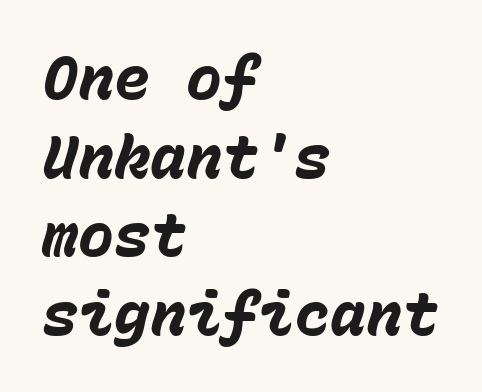
Nobody touched the tracking dial on this one. The setting favours the left margin, as ordinary paragraphs usually do. Summary of vertical rhythm: regular, with standard interline spacing. Notice how the stems are inclined rather than vertical — that's the hallmark of italics. The glyphs have the mass of a bold cut. The gap between lines stays unmarked.
